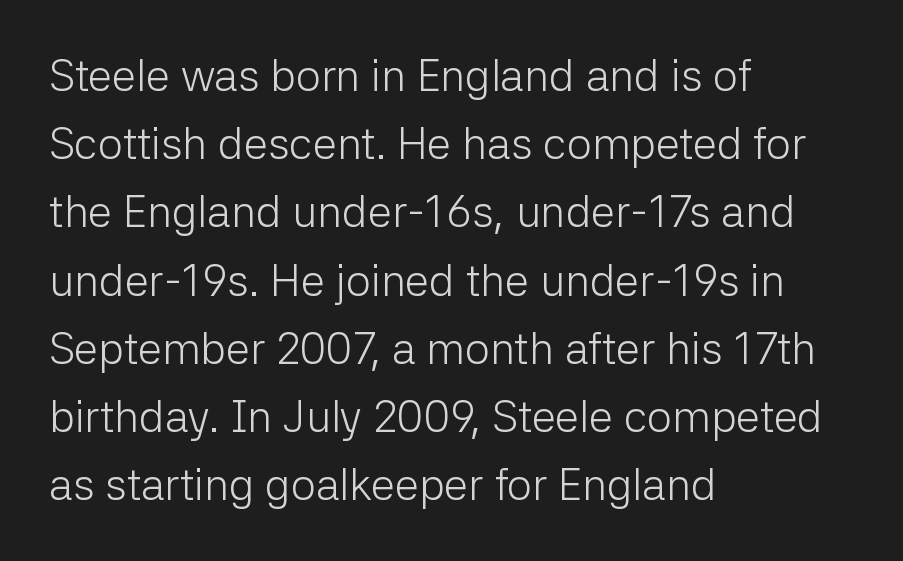
{"serif": "no", "italic": "no", "bold": "no", "weight": "light", "width": "normal", "stroke_contrast": "low", "x_height": "medium", "monospaced": "no", "underline": "no", "align": "left", "line_spacing": "normal", "line_spacing_ratio": 1.55, "letter_spacing": "normal", "letter_spacing_em": 0.0, "glyph_px": 44}
